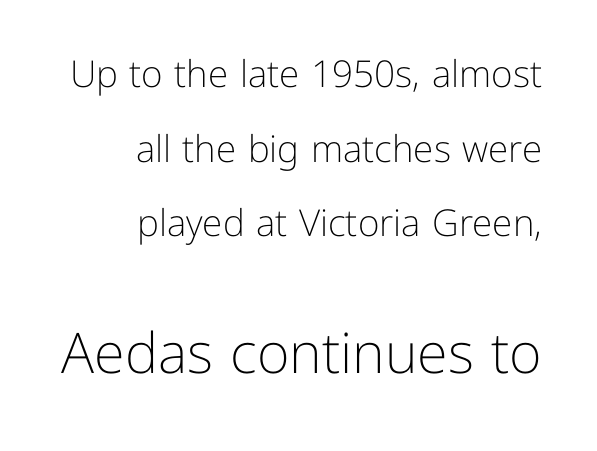
{"serif": "no", "italic": "no", "bold": "no", "weight": "light", "width": "normal", "stroke_contrast": "low", "x_height": "medium", "monospaced": "no", "underline": "no", "align": "right", "line_spacing": "loose", "line_spacing_ratio": 2.02, "letter_spacing": "normal", "letter_spacing_em": 0.0, "larger_block": "second", "size_ratio": 1.51, "glyph_px": 56}
